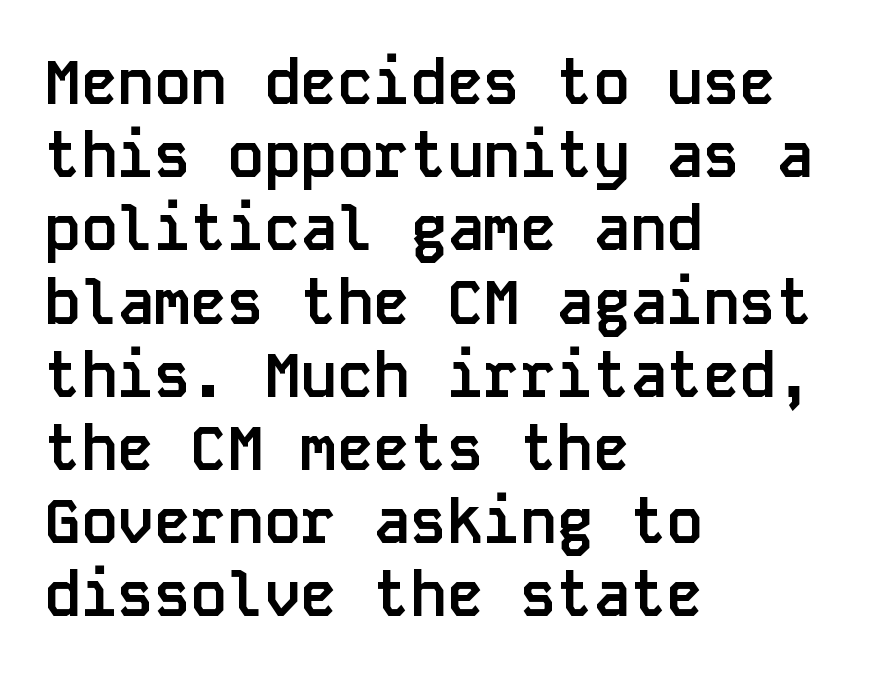
Compared with a centered layout, this one pins lines to the left instead. There is no visible air inserted between adjacent glyphs. Spacing verdict: monospaced, one width for all characters. Does the type have serifs? No, each stem ends abruptly. Set as a true bold cut, around the 700 mark.
